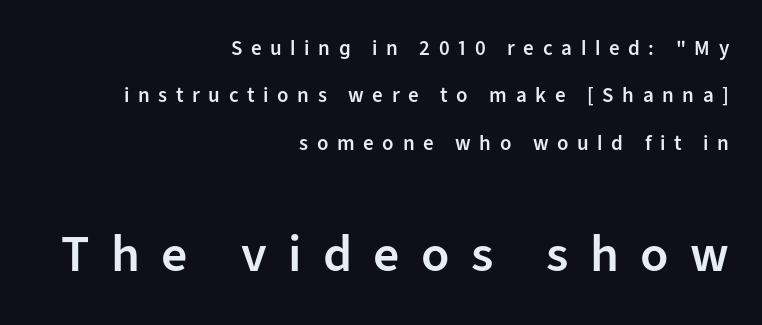
No italicization has been applied; the sample stays upright. Emphasis by weight is partial: semibold. Type size steps up from the first block to the second. What stands out about the letter spacing? Its width — letters are far apart. Examine the stroke ends and you'll find no serifs.
